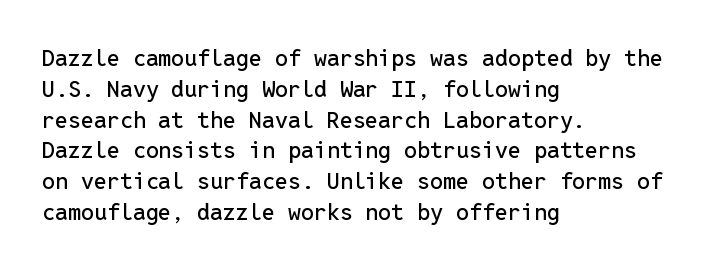
Q: Is the text italic (slanted)? A: No, it is upright.
Q: Is the text underlined? A: No.
Q: How is the paragraph aligned? A: Left-aligned.
Q: Is the spacing between letters normal or unusually wide? A: Normal.
Q: Is the spacing between lines tight, normal or loose? A: Normal.
